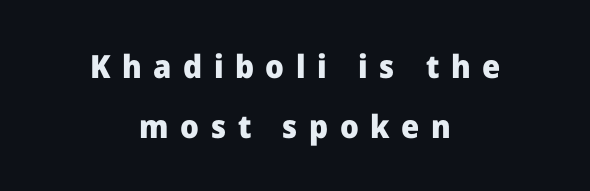
{"serif": "no", "italic": "no", "bold": "yes", "weight": "heavy", "width": "normal", "stroke_contrast": "low", "x_height": "medium", "monospaced": "no", "underline": "no", "align": "center", "line_spacing_ratio": 1.87, "letter_spacing": "wide", "letter_spacing_em": 0.36, "glyph_px": 32}
